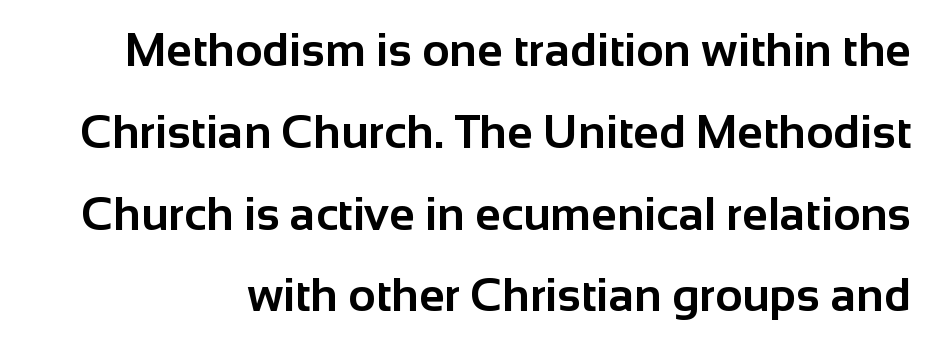
Q: Is the text bold? A: Yes.
Q: Is the text italic (slanted)? A: No, it is upright.
Q: Is the typeface a serif or a sans-serif typeface? A: Sans-serif.
Q: Is the text underlined? A: No.
Q: Is the spacing between letters normal or unusually wide? A: Normal.
Q: Width (condensed, normal, or wide)? A: Normal.
Q: Stroke contrast? A: Low.
Q: x-height? A: Medium.
Q: Monospaced? A: No.
